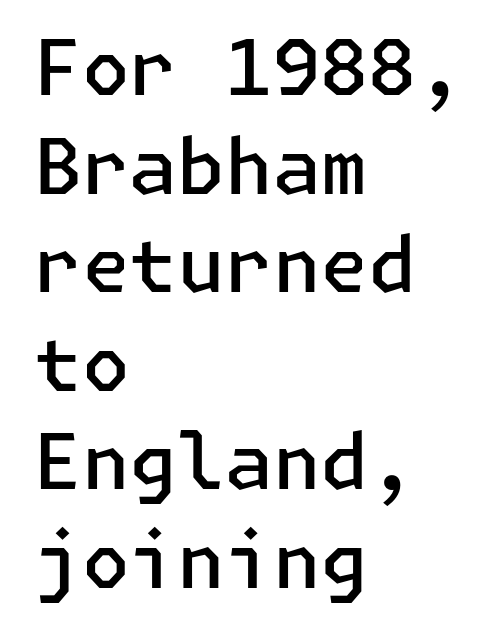
The image shows 77 px semibold sans-serif type, upright; set left-aligned, normal line spacing (1.28x), normal letter spacing, not underlined; low stroke contrast and a medium x-height.
